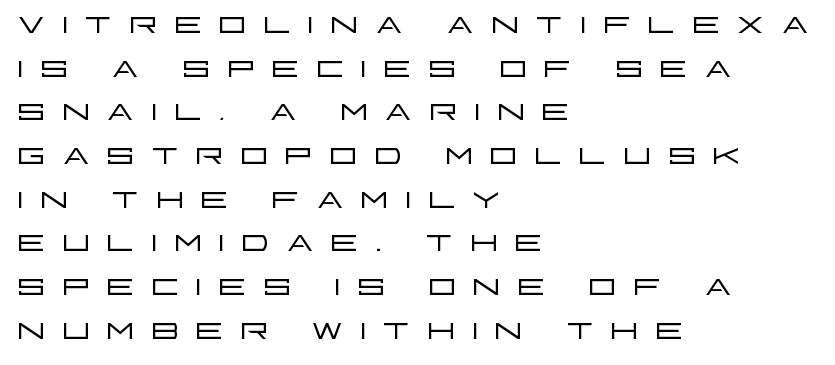
The image shows 45 px light, wide sans-serif type, upright; set left-aligned, tight line spacing (0.97x), unusually wide letter spacing (+0.32 em), not underlined; low stroke contrast and a large x-height.
